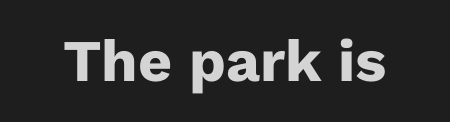
Q: Is the text bold? A: Yes.
Q: Is the text italic (slanted)? A: No, it is upright.
Q: Is the typeface a serif or a sans-serif typeface? A: Sans-serif.
Q: Is the text underlined? A: No.
Q: Is the spacing between letters normal or unusually wide? A: Normal.
Q: Width (condensed, normal, or wide)? A: Normal.
Q: Stroke contrast? A: Low.
Q: x-height? A: Medium.
Q: Monospaced? A: No.
